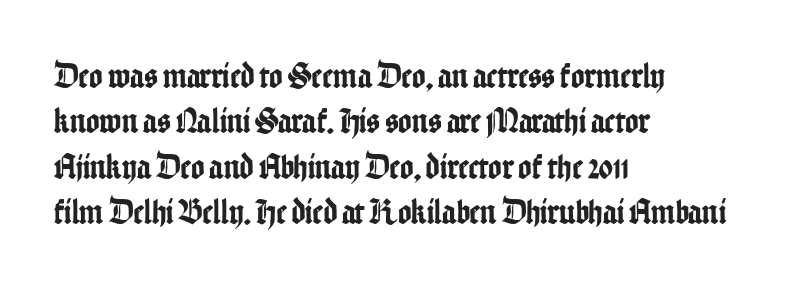
The image shows 36 px condensed sans-serif type, upright; set left-aligned, normal line spacing (1.26x), normal letter spacing, not underlined; low stroke contrast and a medium x-height.
